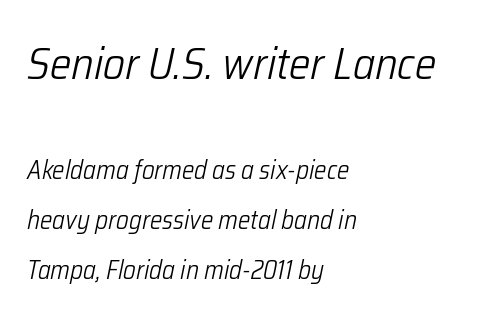
{"italic": "yes", "lean": "right", "slant_degrees": 12, "bold": "no", "weight": "light", "width": "condensed", "stroke_contrast": "low", "x_height": "medium", "monospaced": "no", "underline": "no", "align": "left", "line_spacing": "loose", "line_spacing_ratio": 1.92, "letter_spacing": "normal", "letter_spacing_em": 0.0, "larger_block": "first", "size_ratio": 1.73, "glyph_px": 45}
